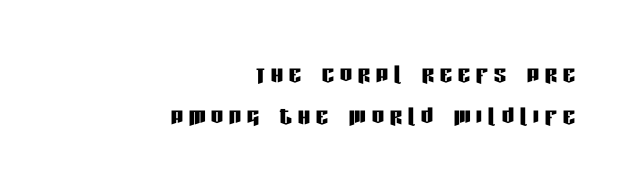
Q: Is the text italic (slanted)? A: No, it is upright.
Q: Is the typeface a serif or a sans-serif typeface? A: Sans-serif.
Q: Is the text underlined? A: No.
Q: How is the paragraph aligned? A: Right-aligned.
Q: Is the spacing between lines tight, normal or loose? A: Normal.
Q: Width (condensed, normal, or wide)? A: Condensed.
Q: Stroke contrast? A: Low.
Q: x-height? A: Large.
Q: Monospaced? A: No.
